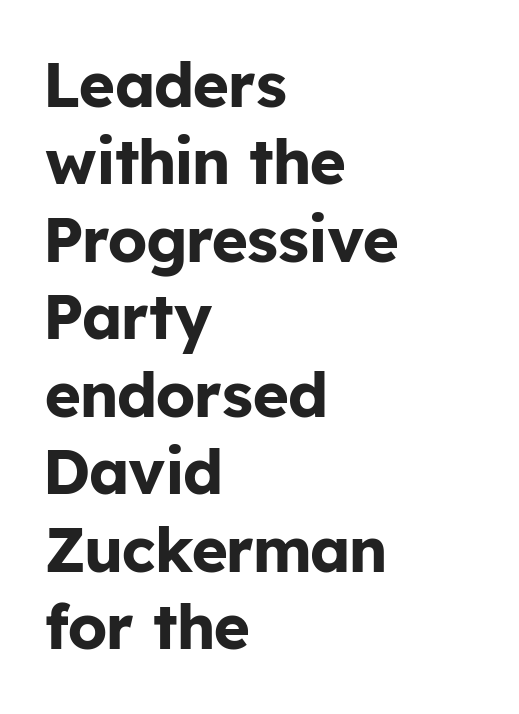
Q: Is the text bold? A: Yes.
Q: Is the text italic (slanted)? A: No, it is upright.
Q: Is the typeface a serif or a sans-serif typeface? A: Sans-serif.
Q: Is the text underlined? A: No.
Q: How is the paragraph aligned? A: Left-aligned.
Q: Is the spacing between letters normal or unusually wide? A: Normal.
Q: Is the spacing between lines tight, normal or loose? A: Normal.
Q: Width (condensed, normal, or wide)? A: Normal.
Q: Stroke contrast? A: Low.
Q: x-height? A: Medium.
Q: Monospaced? A: No.
